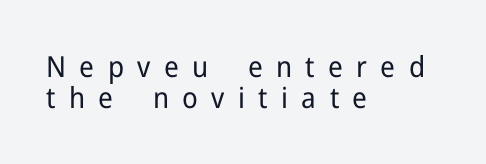
The image shows 29 px regular-weight sans-serif type, upright; set left-aligned, tight line spacing (1.07x), unusually wide letter spacing (+0.46 em), not underlined; low stroke contrast and a medium x-height.
